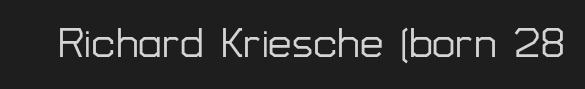
{"serif": "no", "italic": "no", "width": "normal", "stroke_contrast": "low", "x_height": "medium", "monospaced": "no", "underline": "no", "letter_spacing": "normal", "letter_spacing_em": 0.0, "glyph_px": 42}
